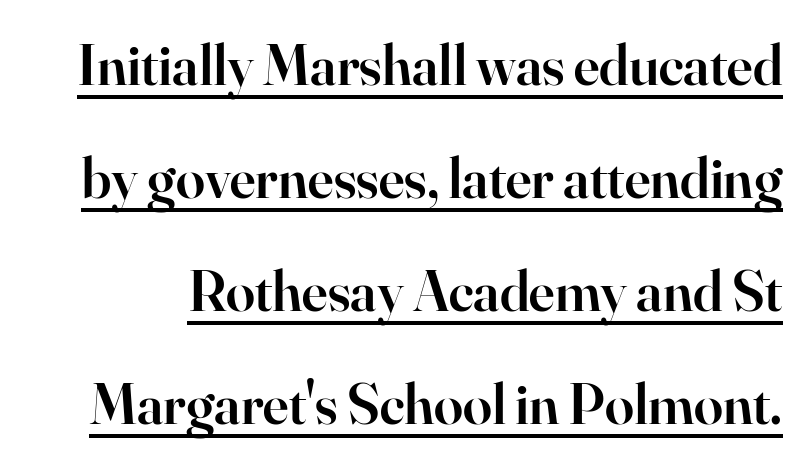
{"serif": "yes", "italic": "no", "bold": "semi", "weight": "semibold", "width": "normal", "stroke_contrast": "high", "x_height": "small", "monospaced": "no", "underline": "yes", "line_spacing": "loose", "line_spacing_ratio": 1.95, "letter_spacing": "normal", "letter_spacing_em": 0.0, "glyph_px": 58}
